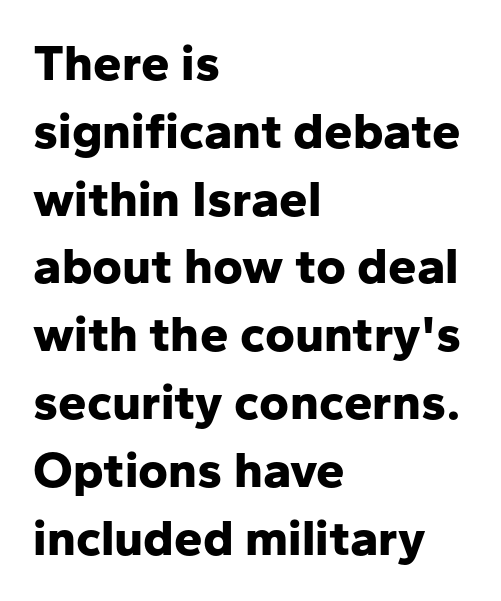
Q: Is the text bold? A: Yes.
Q: Is the text italic (slanted)? A: No, it is upright.
Q: Is the typeface a serif or a sans-serif typeface? A: Sans-serif.
Q: Is the text underlined? A: No.
Q: How is the paragraph aligned? A: Left-aligned.
Q: Is the spacing between letters normal or unusually wide? A: Normal.
Q: Is the spacing between lines tight, normal or loose? A: Normal.
Q: Width (condensed, normal, or wide)? A: Normal.
Q: Stroke contrast? A: Low.
Q: x-height? A: Medium.
Q: Monospaced? A: No.
